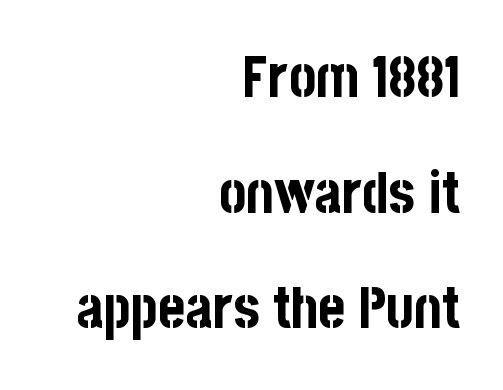
The rendering uses natural spacing where letterforms have individual widths. Here the glyphs are tracked normally, forming tight word shapes. Just letters on the line, the space beneath them empty. Ordinary non-slanted type is in use. Observe the absence of serifs on each vertical stroke in this sample. Interline gaps are noticeably wide in this sample.
